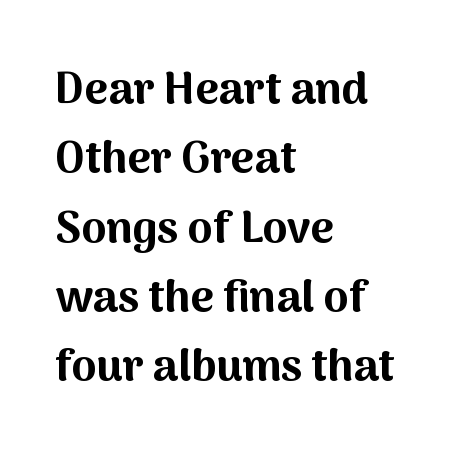
Q: Is the text bold? A: Yes.
Q: Is the text italic (slanted)? A: No, it is upright.
Q: Is the typeface a serif or a sans-serif typeface? A: Sans-serif.
Q: Is the text underlined? A: No.
Q: How is the paragraph aligned? A: Left-aligned.
Q: Is the spacing between letters normal or unusually wide? A: Normal.
Q: Is the spacing between lines tight, normal or loose? A: Normal.
Q: Width (condensed, normal, or wide)? A: Normal.
Q: Stroke contrast? A: Medium.
Q: x-height? A: Medium.
Q: Monospaced? A: No.
